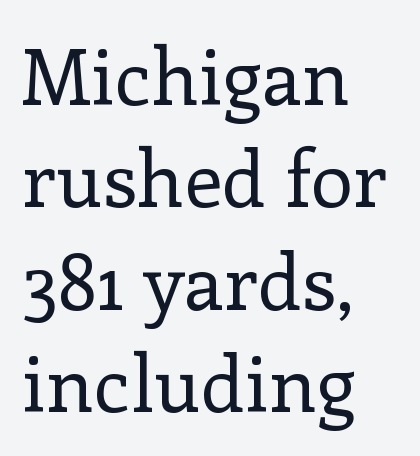
The image shows 77 px regular-weight serif type, upright; set left-aligned, normal line spacing (1.33x), normal letter spacing, not underlined; low stroke contrast and a medium x-height.
